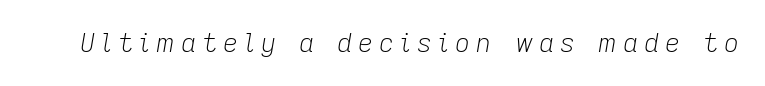
Q: Is the text bold? A: No.
Q: Is the text italic (slanted)? A: Yes, it leans right by about 9 degrees.
Q: Is the text underlined? A: No.
Q: Is the spacing between letters normal or unusually wide? A: Unusually wide.
